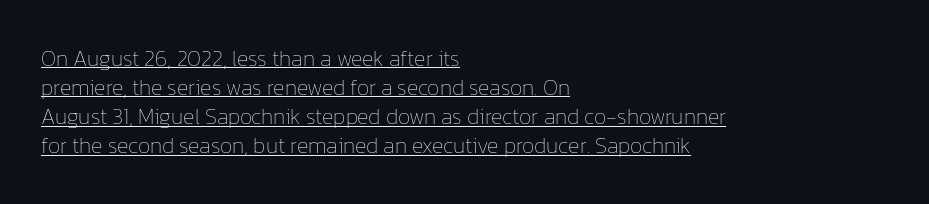
The image shows 22 px text type, upright; set left-aligned, normal line spacing (1.32x), normal letter spacing, underlined.
